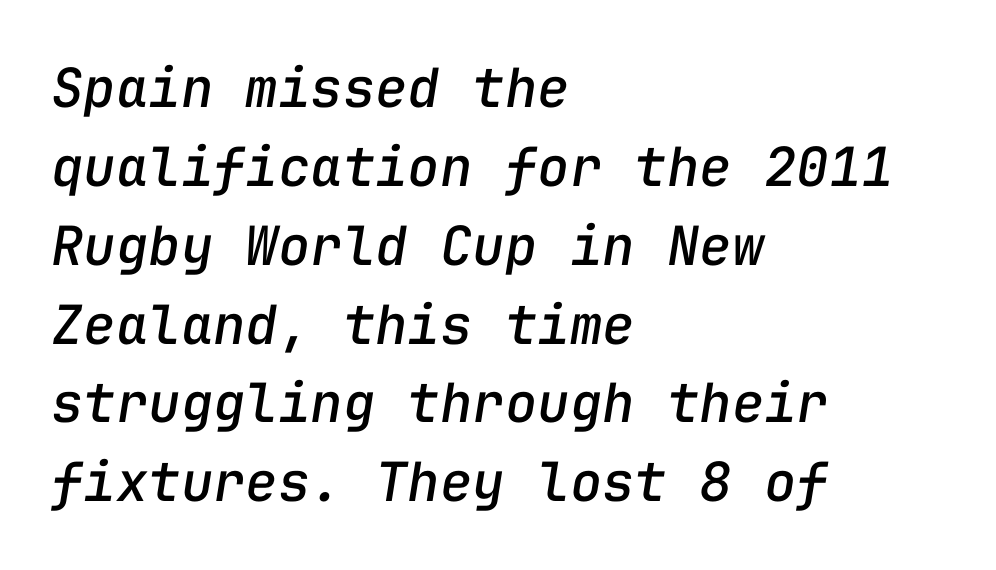
The image shows 54 px text type, italic (leaning right), monospaced; set left-aligned, normal line spacing (1.46x), normal letter spacing, not underlined; low stroke contrast and a medium x-height.
